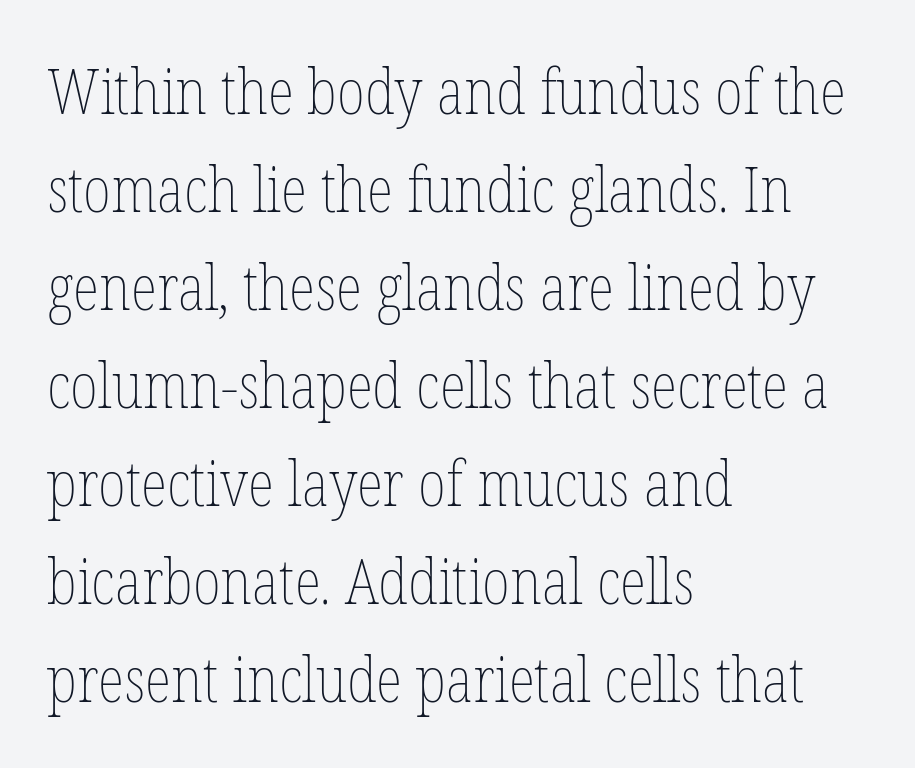
Q: Is the text bold? A: No.
Q: Is the text italic (slanted)? A: No, it is upright.
Q: Is the text underlined? A: No.
Q: How is the paragraph aligned? A: Left-aligned.
Q: Is the spacing between letters normal or unusually wide? A: Normal.
Q: Is the spacing between lines tight, normal or loose? A: Normal.
Q: Width (condensed, normal, or wide)? A: Condensed.
Q: Stroke contrast? A: Low.
Q: x-height? A: Medium.
Q: Monospaced? A: No.
